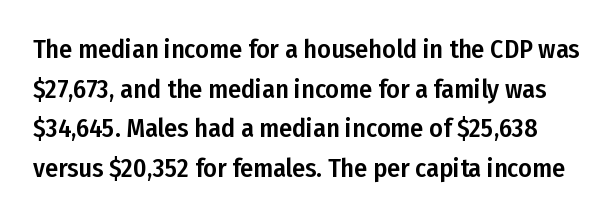
{"italic": "no", "underline": "no", "line_spacing": "normal", "line_spacing_ratio": 1.52, "letter_spacing": "normal", "letter_spacing_em": 0.0, "glyph_px": 26}
